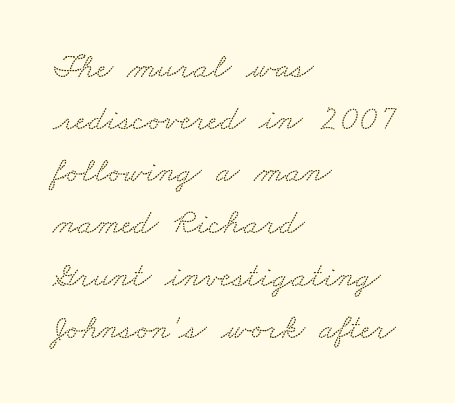
{"width": "wide", "stroke_contrast": "low", "x_height": "small", "monospaced": "no", "underline": "no", "align": "left", "line_spacing": "normal", "line_spacing_ratio": 1.49, "letter_spacing": "normal", "letter_spacing_em": 0.0, "glyph_px": 35}
